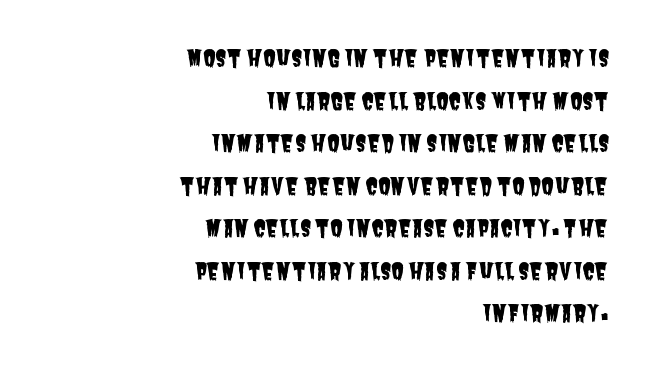
Q: Is the text underlined? A: No.
Q: How is the paragraph aligned? A: Right-aligned.
Q: Is the spacing between letters normal or unusually wide? A: Normal.
